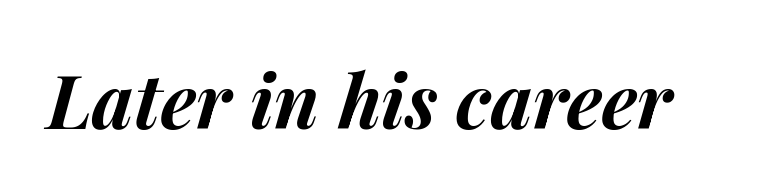
Slanted lettering throughout. The gaps between neighbouring characters are ordinary and unremarkable. A bare baseline throughout the passage. A typesetter would call this proportional, since set widths differ per character. Set as a true bold cut, around the 700 mark.
